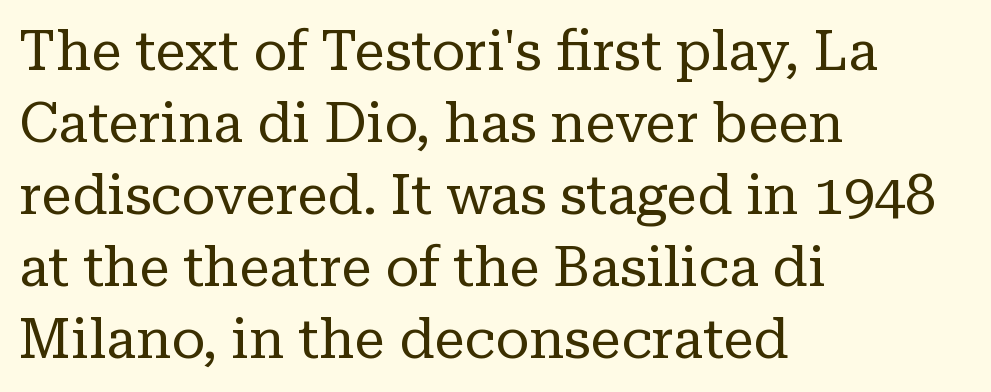
Q: Is the text bold? A: No.
Q: Is the text italic (slanted)? A: No, it is upright.
Q: Is the typeface a serif or a sans-serif typeface? A: Serif.
Q: Is the text underlined? A: No.
Q: How is the paragraph aligned? A: Left-aligned.
Q: Is the spacing between letters normal or unusually wide? A: Normal.
Q: Is the spacing between lines tight, normal or loose? A: Normal.
Q: Width (condensed, normal, or wide)? A: Normal.
Q: Stroke contrast? A: Low.
Q: x-height? A: Medium.
Q: Monospaced? A: No.
